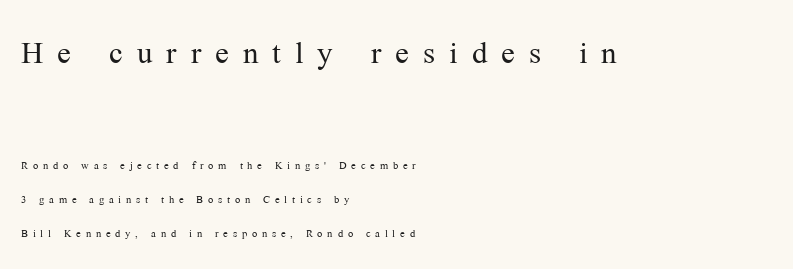
Q: Is the text bold? A: No.
Q: Is the text italic (slanted)? A: No, it is upright.
Q: Is the typeface a serif or a sans-serif typeface? A: Serif.
Q: Is the text underlined? A: No.
Q: How is the paragraph aligned? A: Left-aligned.
Q: Is the spacing between letters normal or unusually wide? A: Unusually wide.
Q: Is the spacing between lines tight, normal or loose? A: Loose.
Q: Which block of text is set in a larger size, the first (top) or the second (bottom)? A: The first (top) one.
Q: Width (condensed, normal, or wide)? A: Normal.
Q: Stroke contrast? A: Medium.
Q: x-height? A: Medium.
Q: Monospaced? A: No.
